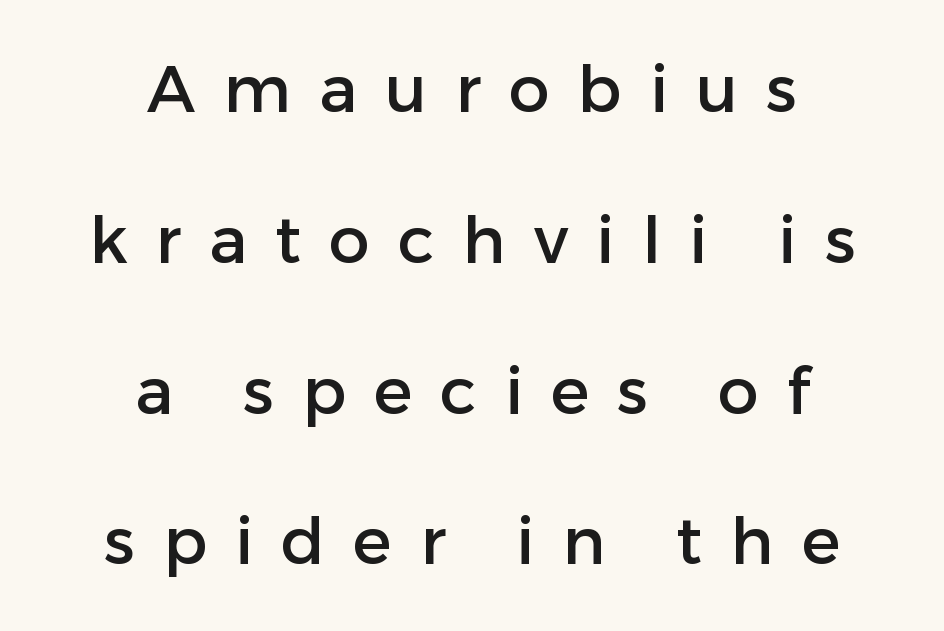
{"serif": "no", "italic": "no", "width": "normal", "stroke_contrast": "low", "x_height": "medium", "monospaced": "no", "underline": "no", "align": "center", "line_spacing": "loose", "line_spacing_ratio": 2.32, "letter_spacing": "wide", "letter_spacing_em": 0.43, "glyph_px": 65}
